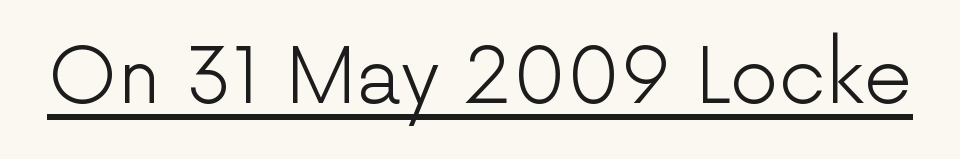
The image shows 77 px light sans-serif type, upright; set normal letter spacing, underlined; low stroke contrast and a medium x-height.
